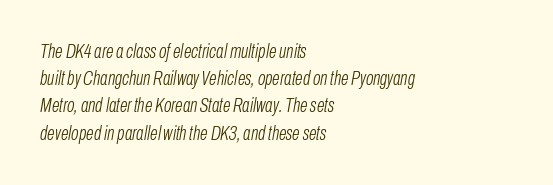
Q: Is the text bold? A: No.
Q: Is the text italic (slanted)? A: Yes, it leans right by about 10 degrees.
Q: Is the text underlined? A: No.
Q: How is the paragraph aligned? A: Left-aligned.
Q: Is the spacing between letters normal or unusually wide? A: Normal.
Q: Is the spacing between lines tight, normal or loose? A: Normal.
